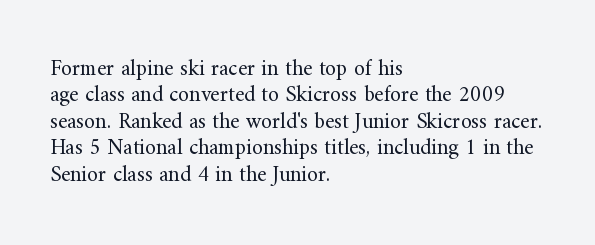
The image shows 22 px text type, upright; set left-aligned, line spacing 1.2x, normal letter spacing, not underlined.
